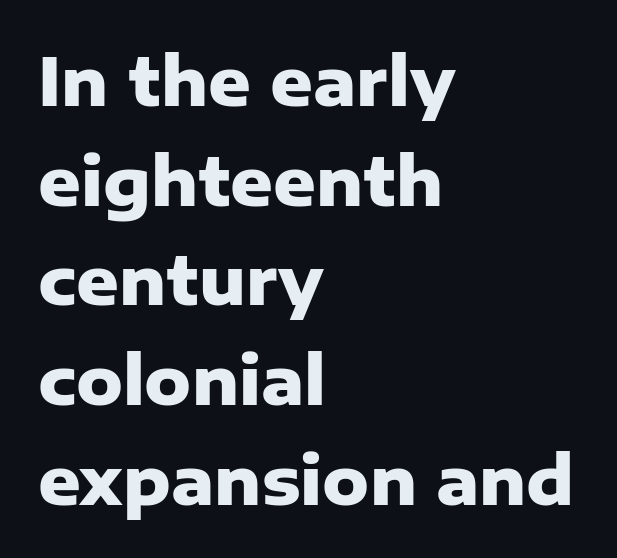
Descender tails drop into unmarked territory. Think of a printed novel: that variable character pitch is what you see here. Honestly, the row spacing looks completely unremarkable. On the weight axis this lands at bold, roughly 700. In CSS terms this would be text-align: left.
